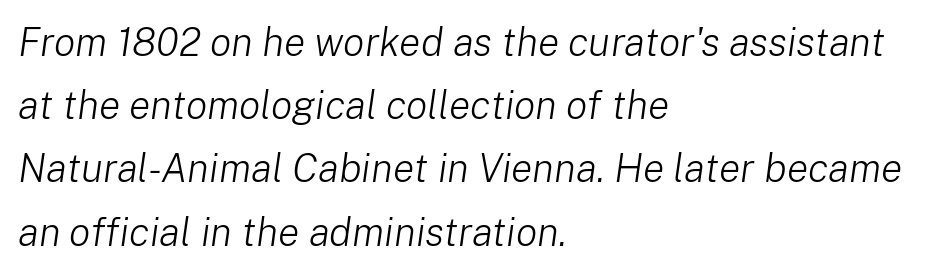
Counters stay open thanks to moderate or lighter strokes. The text carries the slant typical of an italic or oblique font. The ragged edge is on the right, which tells us the setting is flush left. The face used here is proportionally spaced, like ordinary book or web type. There is no visible air inserted between adjacent glyphs. Type without underlining.
